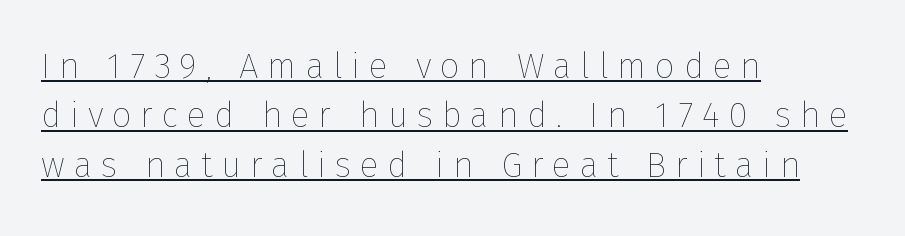
The specimen includes a rule beneath the text block's lines. Leading matches the norm, producing a regular column. Line beginnings align vertically; line endings do not. Note the varied advance widths — an 'i' is clearly narrower than an 'm'. Italic: no, the glyphs are upright roman.
